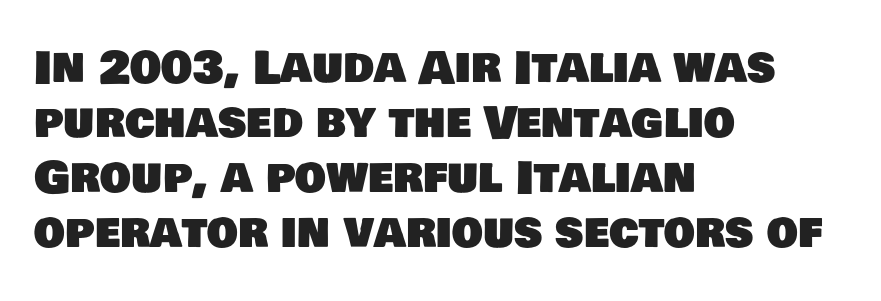
The image shows 44 px sans-serif type; set left-aligned, normal line spacing (1.25x), normal letter spacing, not underlined; low stroke contrast and a large x-height.
